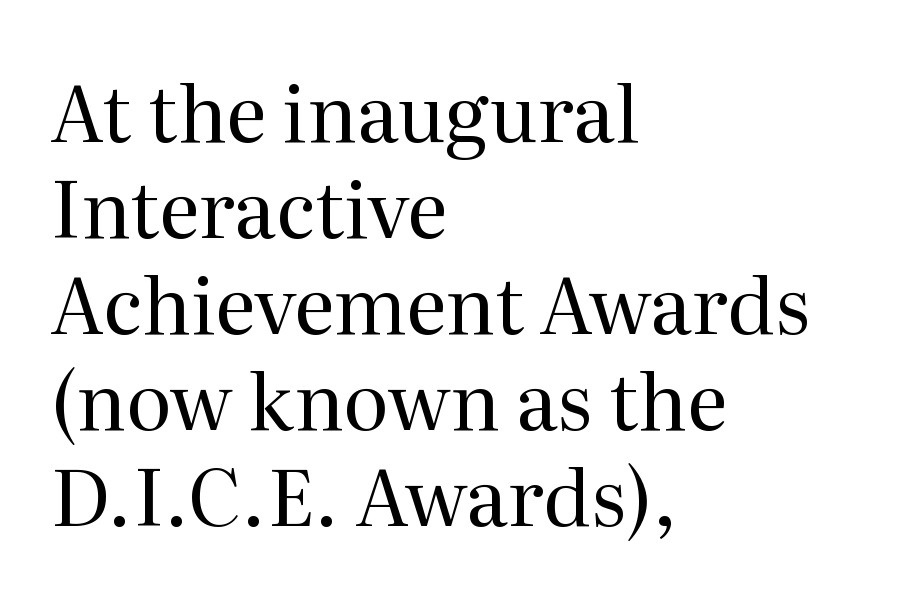
Honestly, there is no underline to notice here at all. This sample has the flowing, uneven cadence of proportional lettering. Vertical strokes here are truly vertical. Caption: multi-line text, flush left, ragged right.
